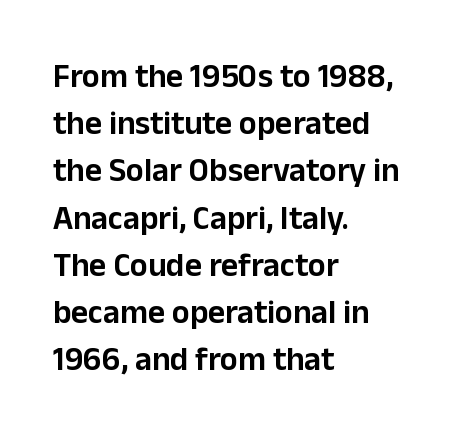
Q: Is the text italic (slanted)? A: No, it is upright.
Q: Is the typeface a serif or a sans-serif typeface? A: Sans-serif.
Q: Is the text underlined? A: No.
Q: How is the paragraph aligned? A: Left-aligned.
Q: Is the spacing between letters normal or unusually wide? A: Normal.
Q: Is the spacing between lines tight, normal or loose? A: Normal.
Q: Width (condensed, normal, or wide)? A: Normal.
Q: Stroke contrast? A: Low.
Q: x-height? A: Medium.
Q: Monospaced? A: No.
